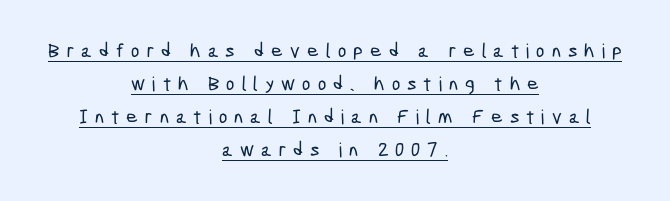
The image shows 20 px text type; set centered, normal line spacing (1.65x), unusually wide letter spacing (+0.35 em), underlined.
